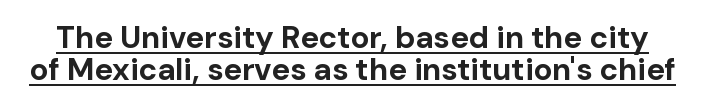
Each glyph is drawn with heavy, bold strokes. The sample's only ornament is a line tracing under the words. Tracking value appears to be zero — textbook default spacing. Character widths vary here, with narrow letters taking less room than wide ones.
